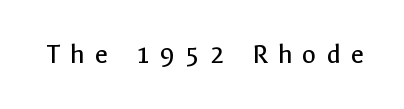
Style check: upright. Proportional: the letters do not fall into vertical columns. Ink coverage per letter is moderate at most. The glyphs are unaccompanied by any horizontal stroke below them.
